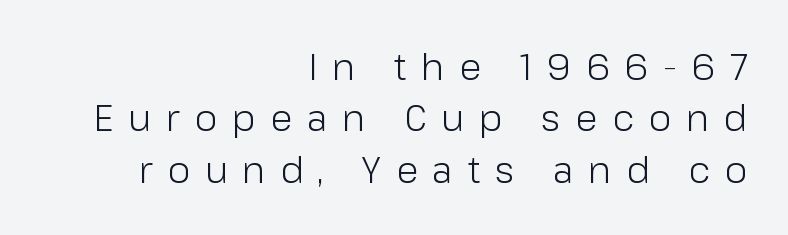
The image shows 36 px light sans-serif type, upright; set right-aligned, normal line spacing (1.43x), unusually wide letter spacing (+0.41 em), not underlined; low stroke contrast and a medium x-height.
